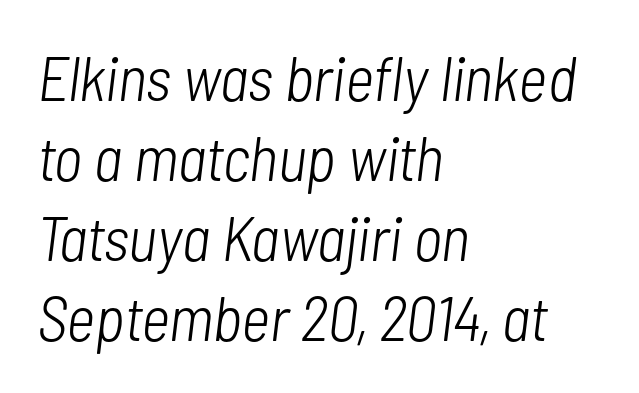
What stands out about the letter spacing? Nothing — it is the standard amount. Spacing verdict: proportional, widths tailored to each character. The text block is weighted toward the left margin, trailing off unevenly rightward. Quick note: italic.
